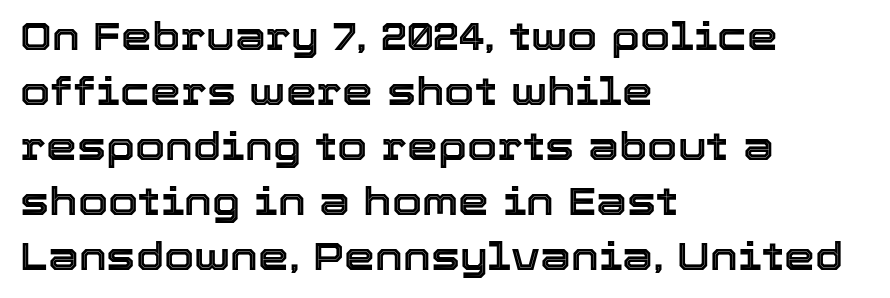
The image shows 39 px text type, upright; set left-aligned, normal line spacing (1.41x), normal letter spacing, not underlined; a medium x-height.
